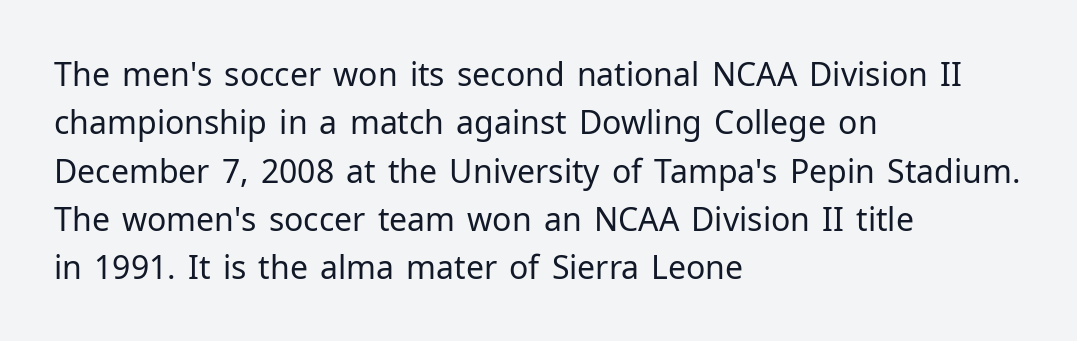
The rendering anchors every line to the left-hand side. Weight: regular or lighter. No italicization has been applied; the sample stays upright. Unlike a traditional serif, this face leaves its strokes unadorned. Underline: absent. Spacing verdict: proportional, widths tailored to each character.
